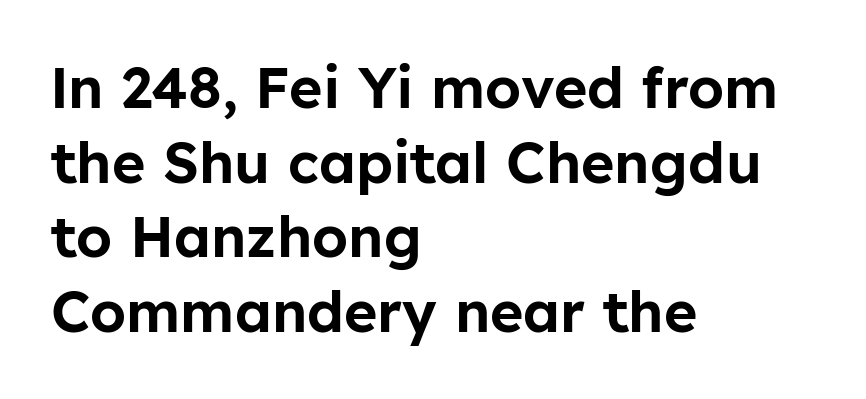
Q: Is the text italic (slanted)? A: No, it is upright.
Q: Is the typeface a serif or a sans-serif typeface? A: Sans-serif.
Q: Is the text underlined? A: No.
Q: How is the paragraph aligned? A: Left-aligned.
Q: Is the spacing between letters normal or unusually wide? A: Normal.
Q: Is the spacing between lines tight, normal or loose? A: Normal.
Q: Width (condensed, normal, or wide)? A: Normal.
Q: Stroke contrast? A: Low.
Q: x-height? A: Medium.
Q: Monospaced? A: No.
